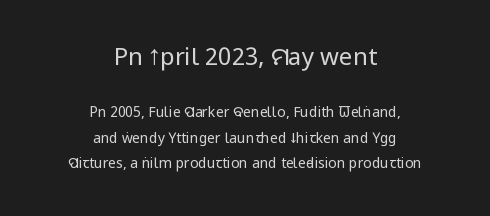
Q: Is the text bold? A: No.
Q: Is the text italic (slanted)? A: No, it is upright.
Q: Is the text underlined? A: No.
Q: How is the paragraph aligned? A: Centered.
Q: Is the spacing between letters normal or unusually wide? A: Normal.
Q: Which block of text is set in a larger size, the first (top) or the second (bottom)? A: The first (top) one.
